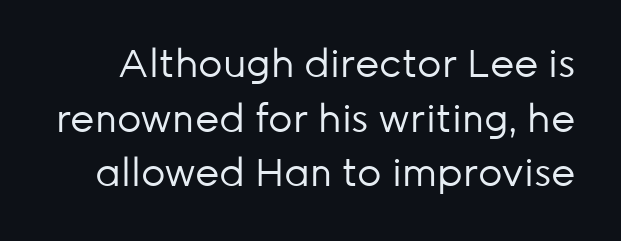
Q: Is the text bold? A: No.
Q: Is the text italic (slanted)? A: No, it is upright.
Q: Is the typeface a serif or a sans-serif typeface? A: Sans-serif.
Q: Is the text underlined? A: No.
Q: Is the spacing between letters normal or unusually wide? A: Normal.
Q: Is the spacing between lines tight, normal or loose? A: Normal.
Q: Width (condensed, normal, or wide)? A: Normal.
Q: Stroke contrast? A: Low.
Q: x-height? A: Medium.
Q: Monospaced? A: No.
